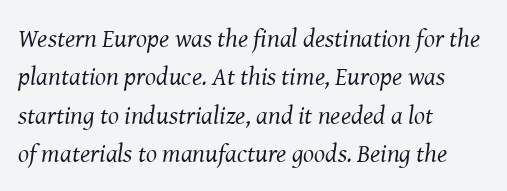
Characters follow at the spacing the type designer built in. A clean baseline with only descenders dipping below it. How would I describe the line gaps? Plain and ordinary. You can tell it's italic because the verticals aren't actually vertical. Which margin do the lines hug? The left one — the right edge is uneven.
